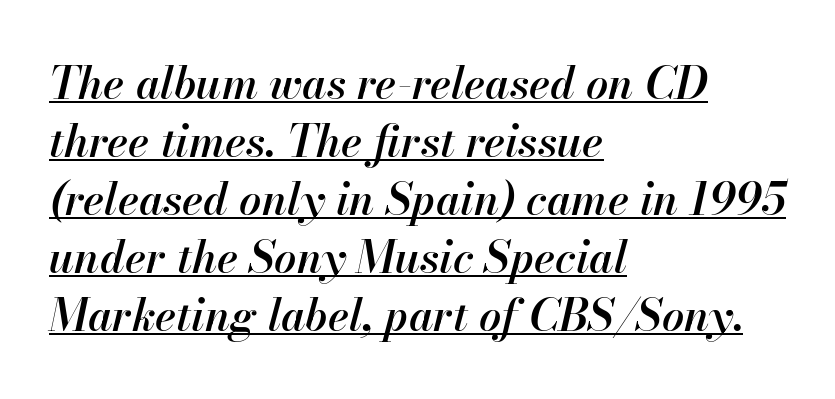
{"italic": "yes", "lean": "right", "slant_degrees": 13, "bold": "semi", "weight": "semibold", "width": "normal", "stroke_contrast": "high", "x_height": "small", "monospaced": "no", "underline": "yes", "align": "left", "line_spacing": "normal", "line_spacing_ratio": 1.32, "letter_spacing": "normal", "letter_spacing_em": 0.0, "glyph_px": 44}
